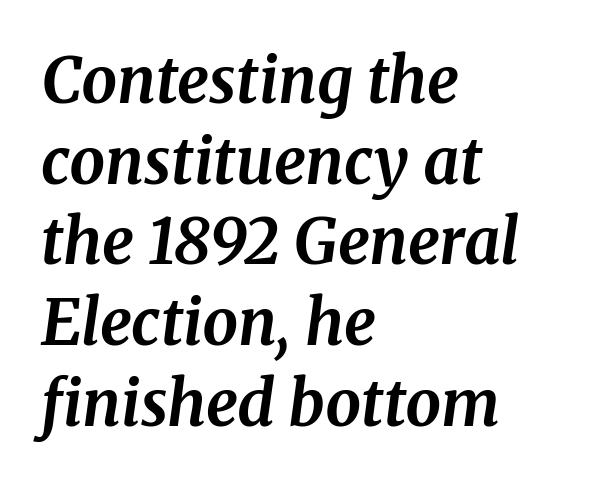
Clear beneath every line of the passage. A serif font was chosen for this passage. The paragraph has a hard left edge and a soft right edge. A typesetter would call this proportional, since set widths differ per character.
